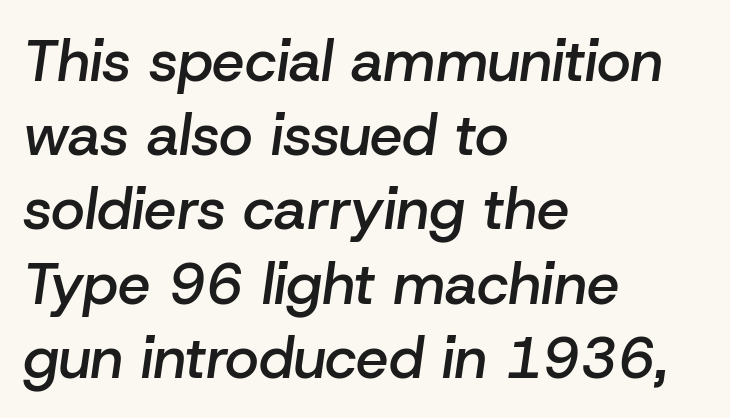
Q: Is the text bold? A: Semi-bold.
Q: Is the text italic (slanted)? A: Yes, it leans right by about 8 degrees.
Q: Is the text underlined? A: No.
Q: How is the paragraph aligned? A: Left-aligned.
Q: Is the spacing between letters normal or unusually wide? A: Normal.
Q: Is the spacing between lines tight, normal or loose? A: Normal.
Q: Width (condensed, normal, or wide)? A: Normal.
Q: Stroke contrast? A: Low.
Q: x-height? A: Medium.
Q: Monospaced? A: No.
